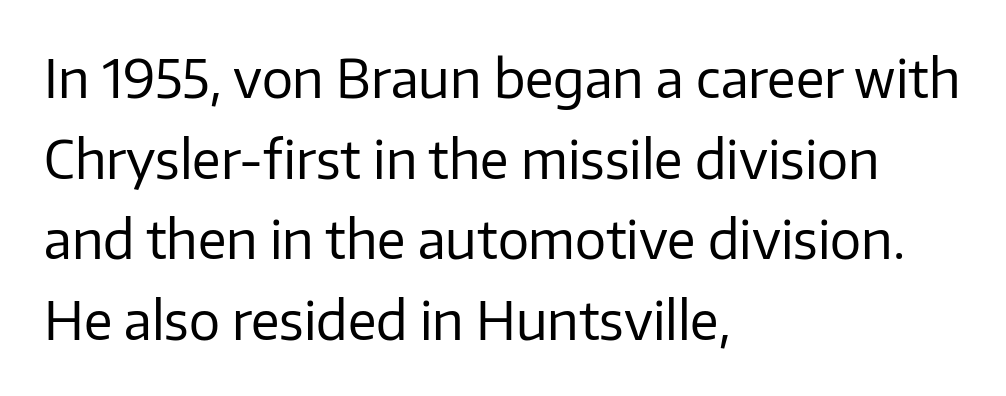
Q: Is the text bold? A: No.
Q: Is the text italic (slanted)? A: No, it is upright.
Q: Is the typeface a serif or a sans-serif typeface? A: Sans-serif.
Q: Is the text underlined? A: No.
Q: How is the paragraph aligned? A: Left-aligned.
Q: Is the spacing between letters normal or unusually wide? A: Normal.
Q: Is the spacing between lines tight, normal or loose? A: Normal.
Q: Width (condensed, normal, or wide)? A: Normal.
Q: Stroke contrast? A: Low.
Q: x-height? A: Medium.
Q: Monospaced? A: No.
